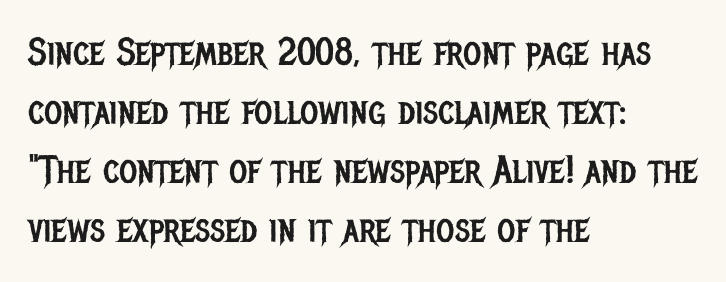
Think of a printed novel: that variable character pitch is what you see here. The strokes are not fattened; the text isn't bold. In CSS terms this would be text-align: left. How would I describe the line gaps? Plain and ordinary. Look at the bottom of the vertical strokes: they stop flat, with no serifs. This sample uses plain, unmodified letter spacing.
